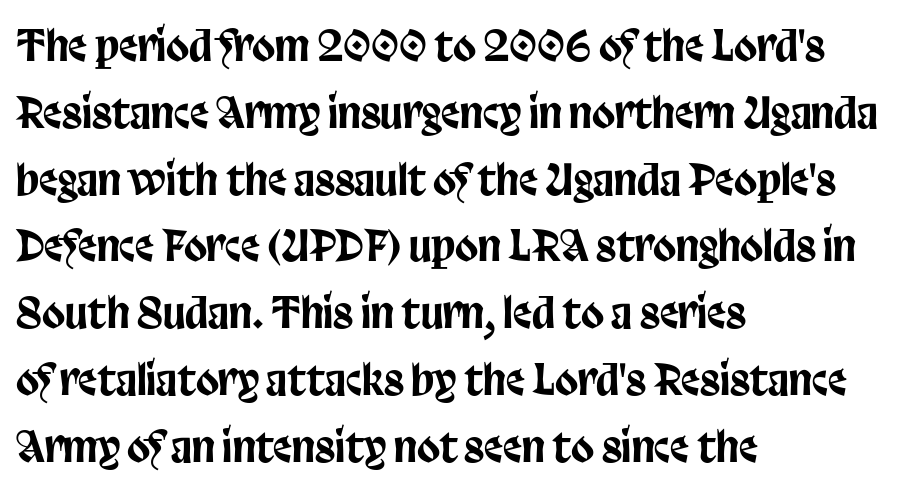
The image shows 42 px condensed sans-serif type, upright; set left-aligned, normal line spacing (1.59x), normal letter spacing, not underlined; low stroke contrast and a large x-height.
